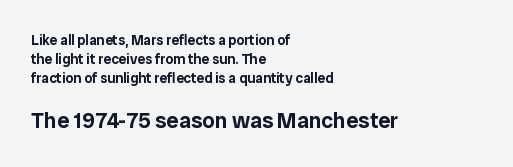
The letters sit at their default tracking, neither squeezed nor spread. Horizontal alignment here is leftward, the default for most running prose. Any mark beneath the type? The region is blank. The lower block of text is set noticeably larger than the block above it. Is there much room between lines? A standard amount, neither cramped nor airy. The lettering stays uniformly vertical, giving the passage a roman look.
